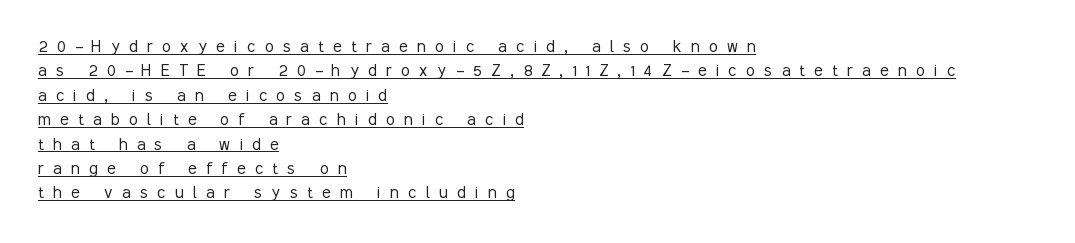
Q: Is the text bold? A: No.
Q: Is the text italic (slanted)? A: No, it is upright.
Q: Is the text underlined? A: Yes.
Q: How is the paragraph aligned? A: Left-aligned.
Q: Is the spacing between letters normal or unusually wide? A: Unusually wide.
